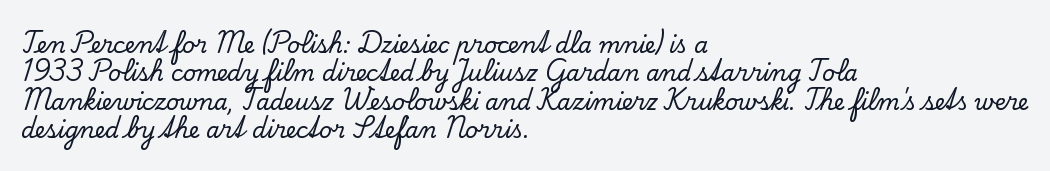
The image shows 22 px text type; set left-aligned, normal line spacing (1.29x), normal letter spacing, not underlined.
